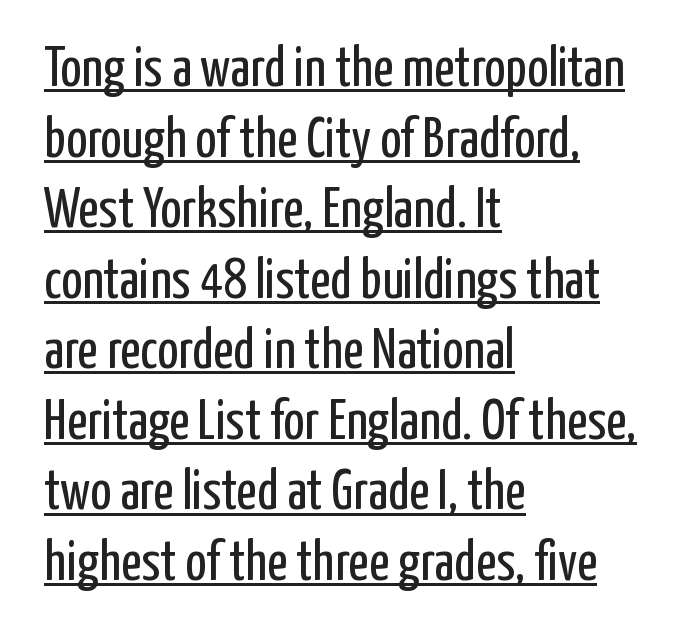
Q: Is the text bold? A: No.
Q: Is the text italic (slanted)? A: No, it is upright.
Q: Is the typeface a serif or a sans-serif typeface? A: Sans-serif.
Q: Is the text underlined? A: Yes.
Q: How is the paragraph aligned? A: Left-aligned.
Q: Is the spacing between letters normal or unusually wide? A: Normal.
Q: Is the spacing between lines tight, normal or loose? A: Normal.
Q: Width (condensed, normal, or wide)? A: Condensed.
Q: Stroke contrast? A: Low.
Q: x-height? A: Medium.
Q: Monospaced? A: No.
